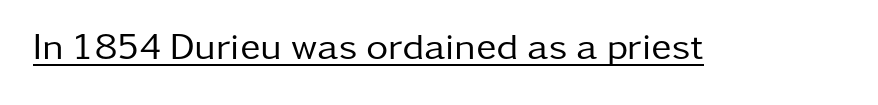
Q: Is the text bold? A: No.
Q: Is the text italic (slanted)? A: No, it is upright.
Q: Is the typeface a serif or a sans-serif typeface? A: Sans-serif.
Q: Is the text underlined? A: Yes.
Q: Is the spacing between letters normal or unusually wide? A: Normal.
Q: Width (condensed, normal, or wide)? A: Normal.
Q: Stroke contrast? A: Low.
Q: x-height? A: Medium.
Q: Monospaced? A: No.
